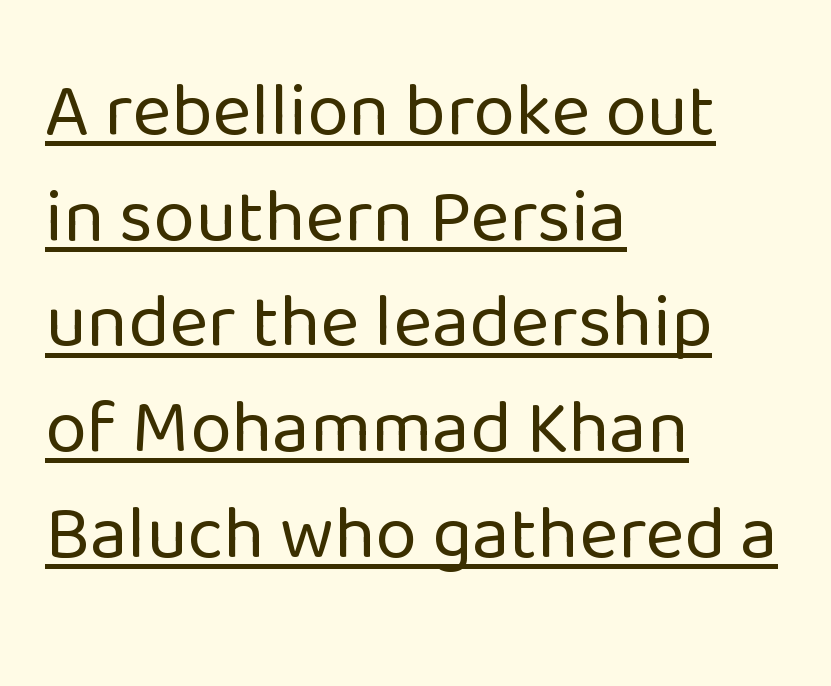
{"serif": "no", "italic": "no", "bold": "no", "weight": "regular", "width": "normal", "stroke_contrast": "low", "x_height": "medium", "monospaced": "no", "underline": "yes", "align": "left", "line_spacing": "normal", "line_spacing_ratio": 1.41, "letter_spacing": "normal", "letter_spacing_em": 0.0, "glyph_px": 75}
